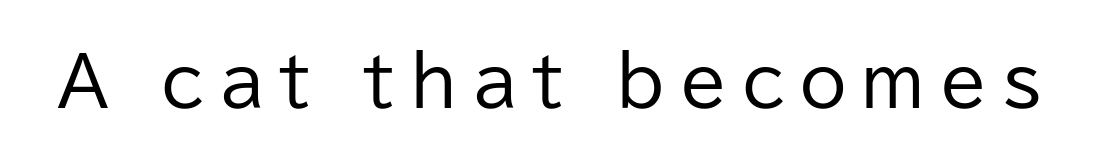
The image shows 68 px regular-weight sans-serif type, upright; set unusually wide letter spacing (+0.22 em), not underlined; low stroke contrast and a medium x-height.
